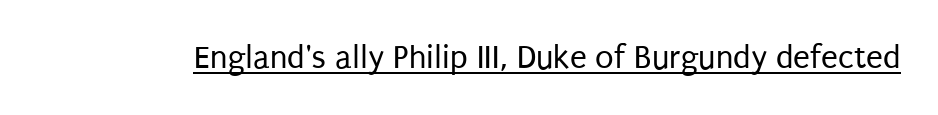
The rendering keeps characters at their native spacing. Type style note: lacks serifs. Here the designer chose a conventional face with non-uniform glyph widths. A quiet, ordinary-to-light weight characterises the typeface.
